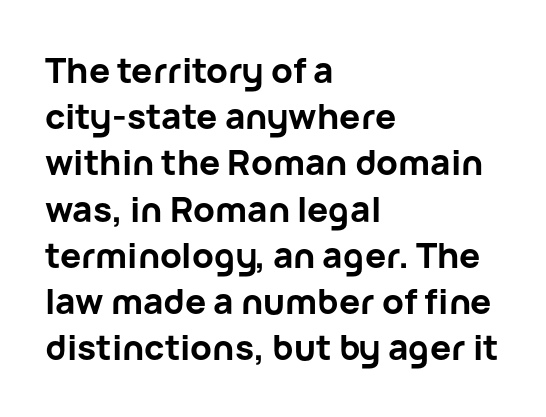
In CSS terms this would be text-align: left. The face used here is proportionally spaced, like ordinary book or web type. Nobody touched the tracking dial on this one. Summary of vertical rhythm: regular, with standard interline spacing. The font family rendered here belongs to the sans-serif group. What weight is shown? A full bold with thick strokes.
